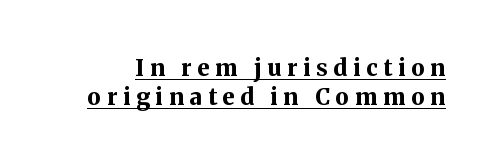
{"italic": "no", "bold": "yes", "underline": "yes", "line_spacing": "normal", "line_spacing_ratio": 1.25, "letter_spacing": "wide", "letter_spacing_em": 0.25, "glyph_px": 23}
